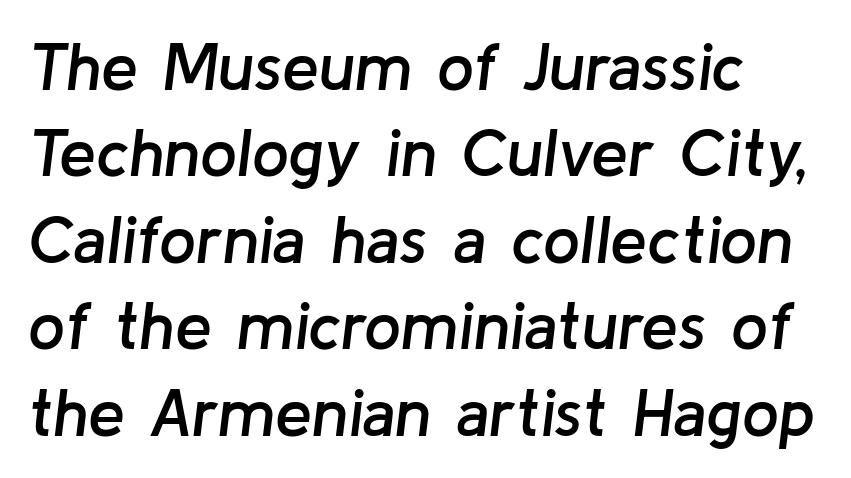
{"italic": "yes", "lean": "right", "slant_degrees": 8, "bold": "semi", "weight": "semibold", "width": "normal", "stroke_contrast": "low", "x_height": "medium", "monospaced": "no", "underline": "no", "line_spacing": "normal", "line_spacing_ratio": 1.31, "letter_spacing": "normal", "letter_spacing_em": 0.0, "glyph_px": 66}
